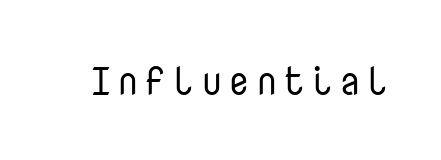
Words float on clear page, feet unadorned. These lines are rendered in a fixed-pitch font. Vertical strokes here are truly vertical. Heft: none added — not bold. This sample uses a sans-serif face.
